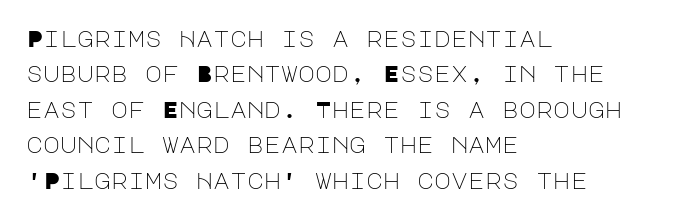
The image shows 23 px text type, upright; set left-aligned, normal line spacing (1.54x), normal letter spacing, not underlined.
